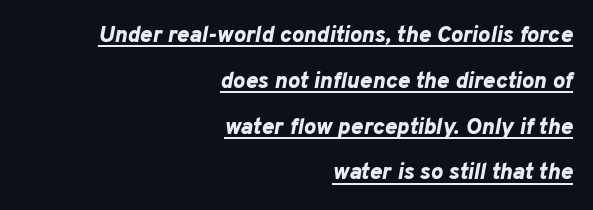
The sample's only ornament is a line tracing under the words. Between one letter and the next there's only the usual sliver of space. Airy leading. The sample has been set heavy, in full bold.
